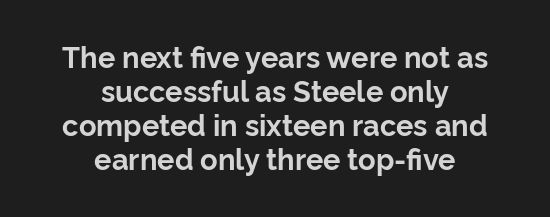
The image shows 29 px bold sans-serif type, upright; set centered, line spacing 1.17x, normal letter spacing, not underlined; low stroke contrast and a medium x-height.
